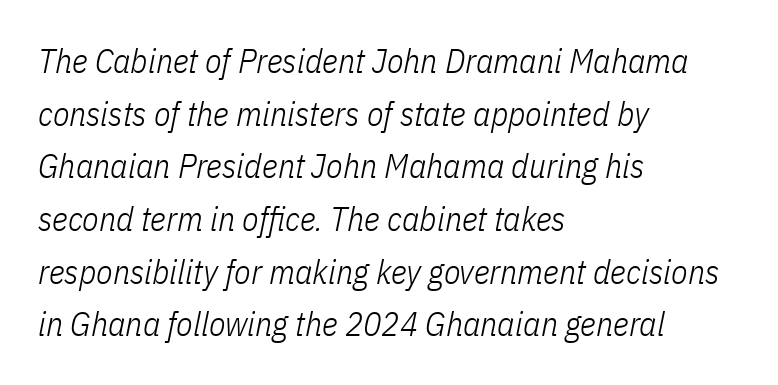
Q: Is the text bold? A: No.
Q: Is the text italic (slanted)? A: Yes, it leans right by about 11 degrees.
Q: Is the text underlined? A: No.
Q: How is the paragraph aligned? A: Left-aligned.
Q: Is the spacing between letters normal or unusually wide? A: Normal.
Q: Is the spacing between lines tight, normal or loose? A: Normal.
Q: Width (condensed, normal, or wide)? A: Condensed.
Q: Stroke contrast? A: Low.
Q: x-height? A: Medium.
Q: Monospaced? A: No.
